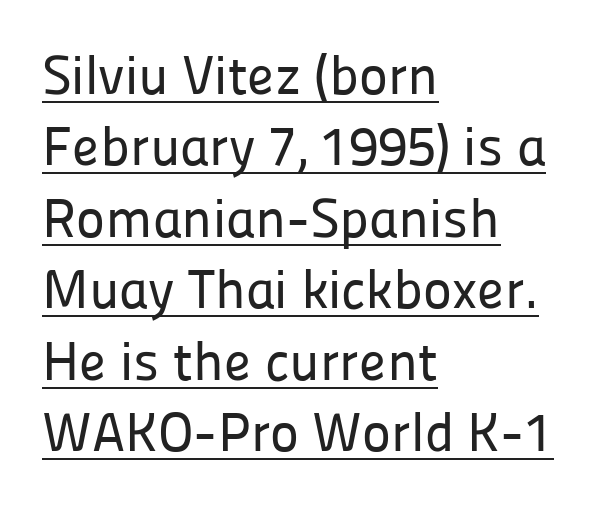
Q: Is the text italic (slanted)? A: No, it is upright.
Q: Is the typeface a serif or a sans-serif typeface? A: Sans-serif.
Q: Is the text underlined? A: Yes.
Q: How is the paragraph aligned? A: Left-aligned.
Q: Is the spacing between letters normal or unusually wide? A: Normal.
Q: Is the spacing between lines tight, normal or loose? A: Normal.
Q: Width (condensed, normal, or wide)? A: Normal.
Q: Stroke contrast? A: Low.
Q: x-height? A: Medium.
Q: Monospaced? A: No.
